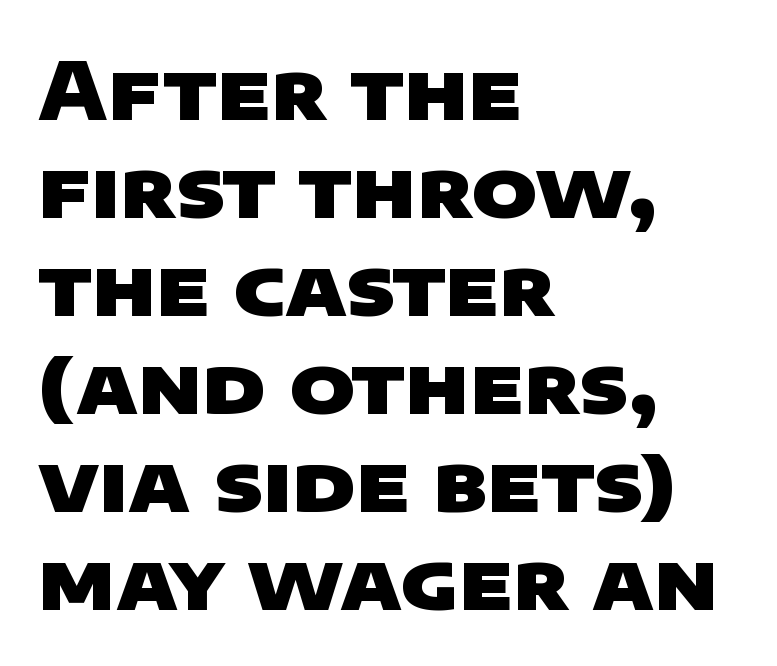
The image shows 79 px heavy, wide sans-serif type; set left-aligned, line spacing 1.24x, normal letter spacing, not underlined; low stroke contrast and a large x-height.
